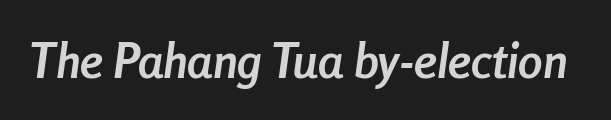
The image shows 49 px semibold, condensed type, italic (leaning right); set normal letter spacing, not underlined; low stroke contrast and a medium x-height.
